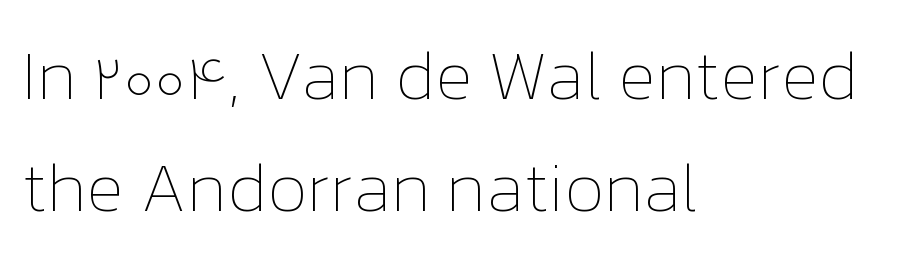
{"italic": "no", "bold": "no", "weight": "thin", "width": "normal", "stroke_contrast": "low", "x_height": "medium", "monospaced": "no", "underline": "no", "align": "left", "line_spacing": "normal", "line_spacing_ratio": 1.62, "letter_spacing": "normal", "letter_spacing_em": 0.0, "glyph_px": 69}
